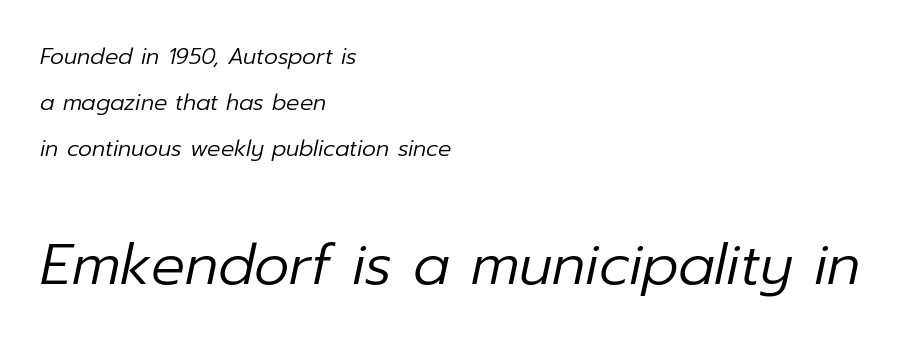
{"italic": "yes", "lean": "right", "slant_degrees": 12, "bold": "no", "weight": "regular", "width": "normal", "stroke_contrast": "low", "x_height": "medium", "monospaced": "no", "underline": "no", "align": "left", "line_spacing": "loose", "line_spacing_ratio": 2.08, "letter_spacing": "normal", "letter_spacing_em": 0.0, "larger_block": "second", "size_ratio": 2.55, "glyph_px": 56}
